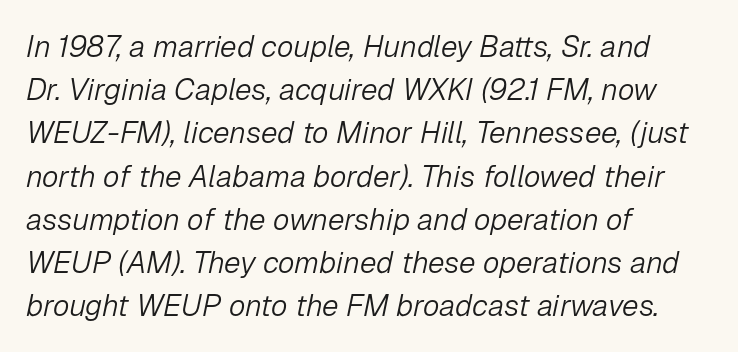
Spacing between characters is what you'd get straight out of the box. Yep, that's italic — everything's leaning. Just letters on the line, the space beneath them empty. This sample keeps an unexceptional amount of space between lines. Do the characters align in a grid? No, the font is proportional.
